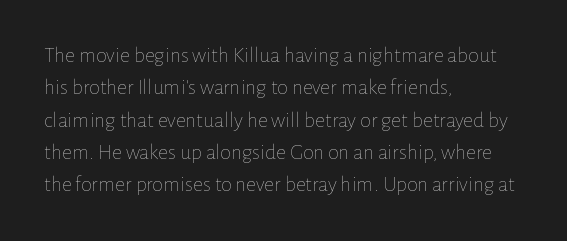
Does extra space separate the letters? No, they use regular spacing. Compared with a typical body face, this is equally light or lighter still. Casual observation: everything's shoved over to the left. This sample keeps an unexceptional amount of space between lines.
